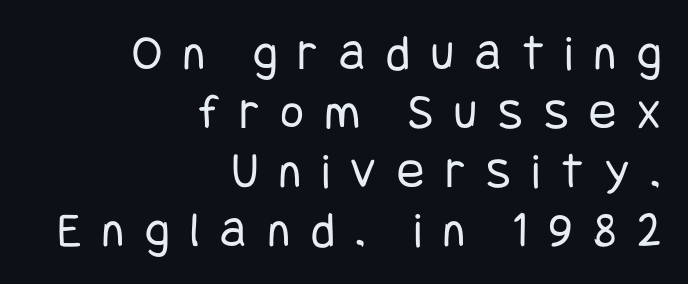
{"serif": "no", "italic": "no", "bold": "no", "weight": "regular", "width": "condensed", "stroke_contrast": "low", "x_height": "large", "underline": "no", "align": "right", "line_spacing_ratio": 1.16, "letter_spacing": "wide", "letter_spacing_em": 0.41, "glyph_px": 51}
